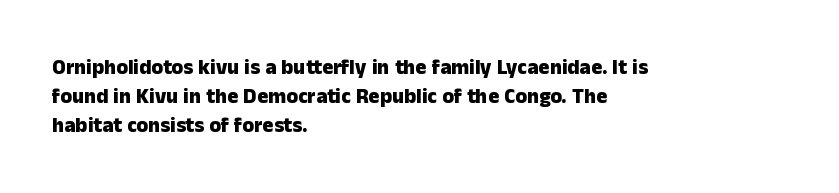
The image shows 21 px bold type, upright; set left-aligned, normal line spacing (1.38x), normal letter spacing, not underlined.
